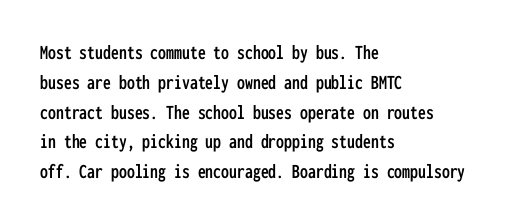
Q: Is the text italic (slanted)? A: No, it is upright.
Q: Is the text underlined? A: No.
Q: How is the paragraph aligned? A: Left-aligned.
Q: Is the spacing between letters normal or unusually wide? A: Normal.
Q: Is the spacing between lines tight, normal or loose? A: Normal.
